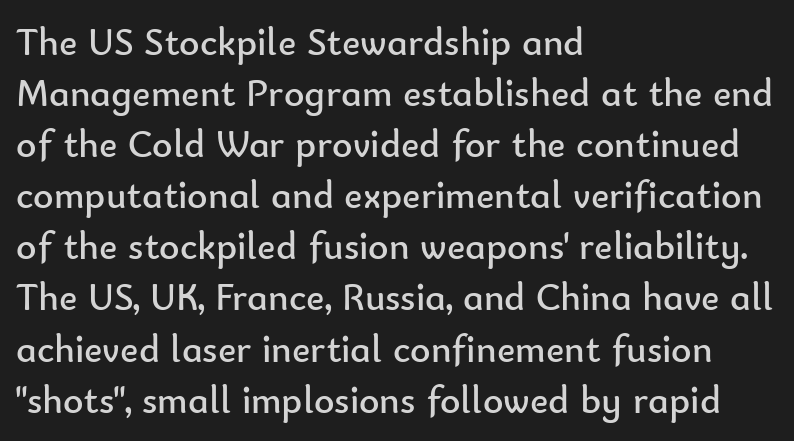
{"serif": "no", "italic": "no", "bold": "no", "weight": "regular", "width": "normal", "stroke_contrast": "low", "x_height": "small", "monospaced": "no", "underline": "no", "align": "left", "line_spacing": "normal", "line_spacing_ratio": 1.31, "letter_spacing": "normal", "letter_spacing_em": 0.0, "glyph_px": 39}
